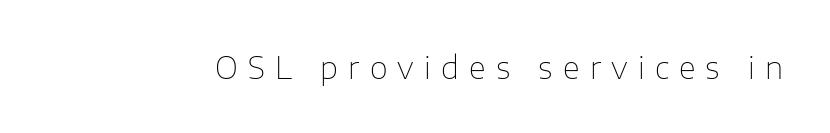
The image shows 31 px thin sans-serif type, upright; set unusually wide letter spacing (+0.33 em), not underlined; low stroke contrast and a medium x-height.
